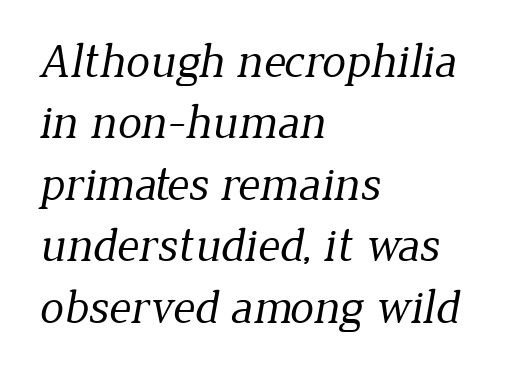
The image shows 48 px regular-weight serif type; set left-aligned, normal line spacing (1.28x), normal letter spacing, not underlined; low stroke contrast and a medium x-height.
